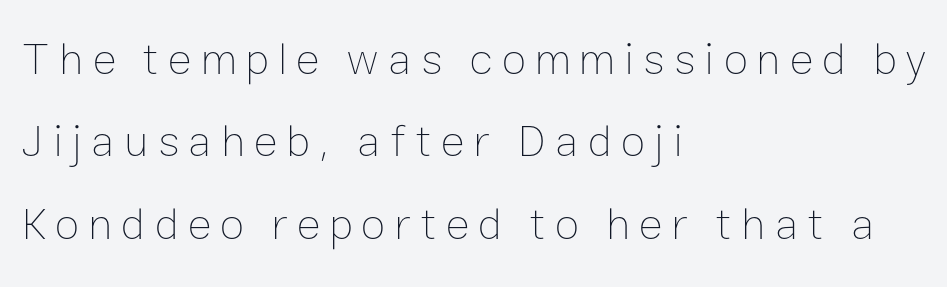
Q: Is the text bold? A: No.
Q: Is the text italic (slanted)? A: No, it is upright.
Q: Is the text underlined? A: No.
Q: How is the paragraph aligned? A: Left-aligned.
Q: Is the spacing between letters normal or unusually wide? A: Unusually wide.
Q: Width (condensed, normal, or wide)? A: Normal.
Q: Stroke contrast? A: Low.
Q: x-height? A: Medium.
Q: Monospaced? A: No.
